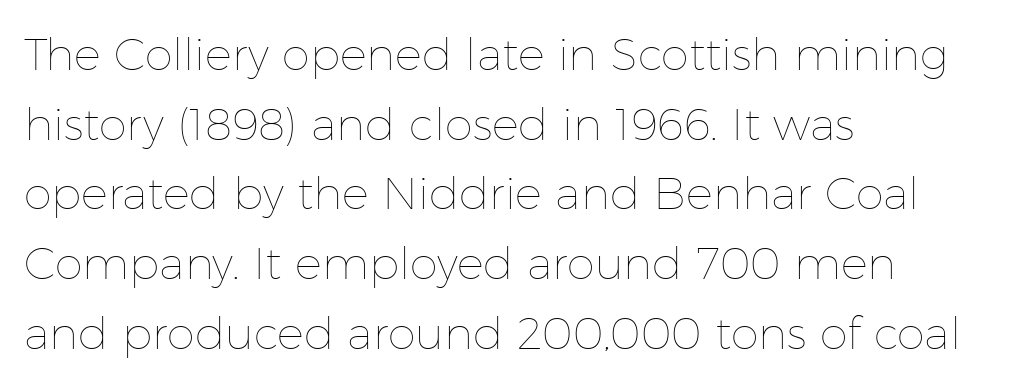
Q: Is the text bold? A: No.
Q: Is the text italic (slanted)? A: No, it is upright.
Q: Is the text underlined? A: No.
Q: How is the paragraph aligned? A: Left-aligned.
Q: Is the spacing between letters normal or unusually wide? A: Normal.
Q: Is the spacing between lines tight, normal or loose? A: Normal.
Q: Width (condensed, normal, or wide)? A: Normal.
Q: Stroke contrast? A: Low.
Q: x-height? A: Medium.
Q: Monospaced? A: No.
